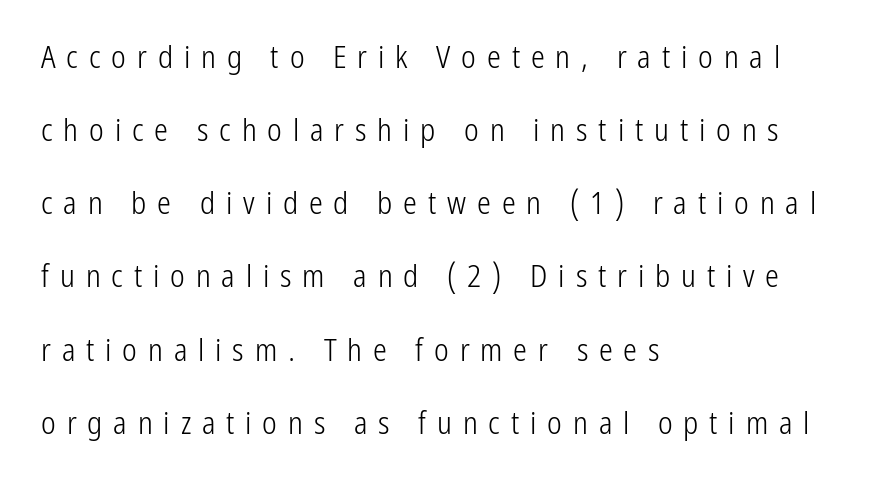
{"serif": "no", "italic": "no", "bold": "no", "weight": "light", "width": "condensed", "stroke_contrast": "low", "x_height": "medium", "monospaced": "no", "underline": "no", "align": "left", "line_spacing": "loose", "line_spacing_ratio": 2.36, "letter_spacing": "wide", "letter_spacing_em": 0.35, "glyph_px": 31}
